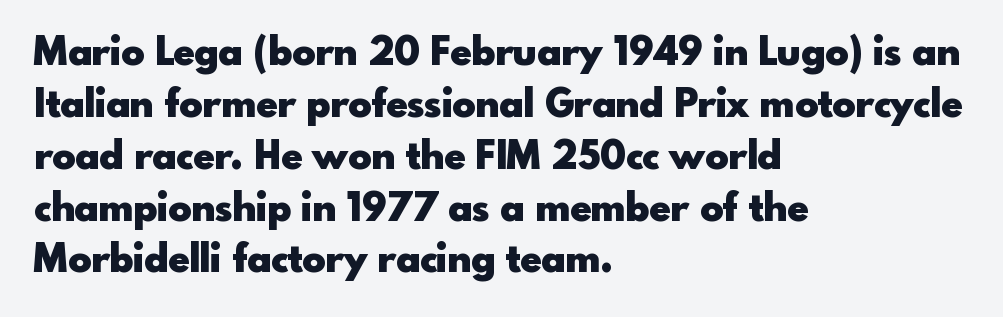
{"serif": "no", "italic": "no", "bold": "yes", "weight": "heavy", "width": "normal", "x_height": "small", "monospaced": "no", "underline": "no", "align": "left", "line_spacing": "normal", "line_spacing_ratio": 1.33, "letter_spacing": "normal", "letter_spacing_em": 0.0, "glyph_px": 39}
